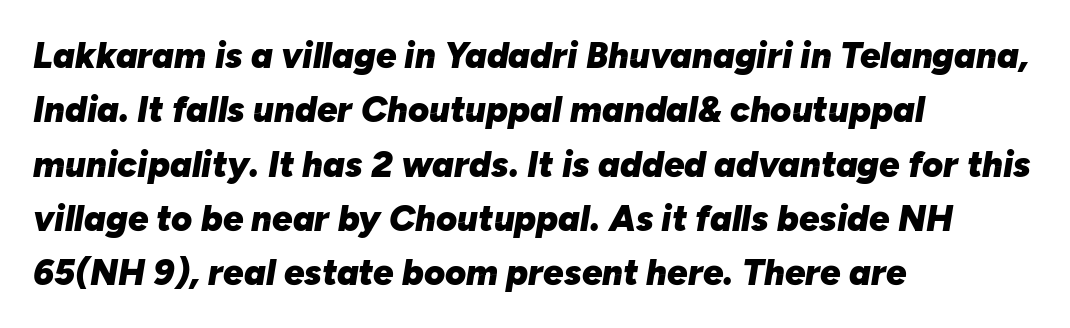
{"italic": "yes", "lean": "right", "slant_degrees": 10, "bold": "yes", "weight": "heavy", "width": "normal", "stroke_contrast": "low", "x_height": "medium", "monospaced": "no", "underline": "no", "align": "left", "line_spacing": "normal", "line_spacing_ratio": 1.51, "letter_spacing": "normal", "letter_spacing_em": 0.0, "glyph_px": 36}
